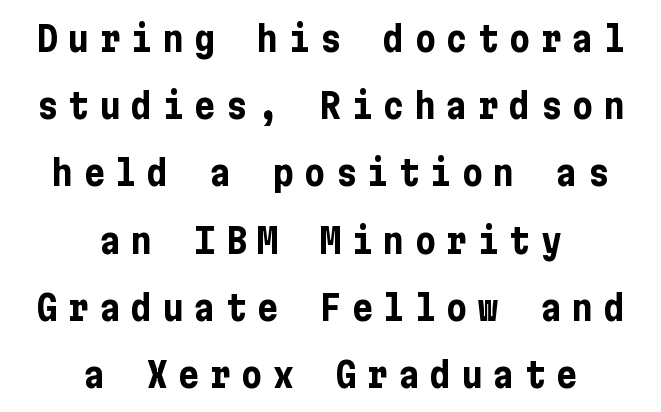
{"serif": "no", "italic": "no", "bold": "yes", "weight": "bold", "width": "condensed", "stroke_contrast": "low", "x_height": "medium", "underline": "no", "align": "center", "line_spacing": "loose", "line_spacing_ratio": 1.92, "letter_spacing": "wide", "letter_spacing_em": 0.3, "glyph_px": 35}
